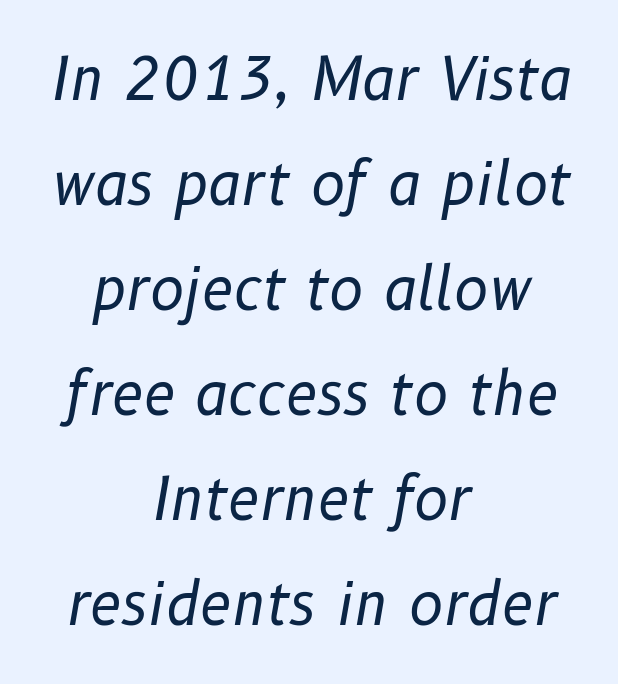
The image shows 58 px regular-weight type, italic (leaning right); set centered, line spacing 1.81x, normal letter spacing, not underlined; low stroke contrast and a medium x-height.
